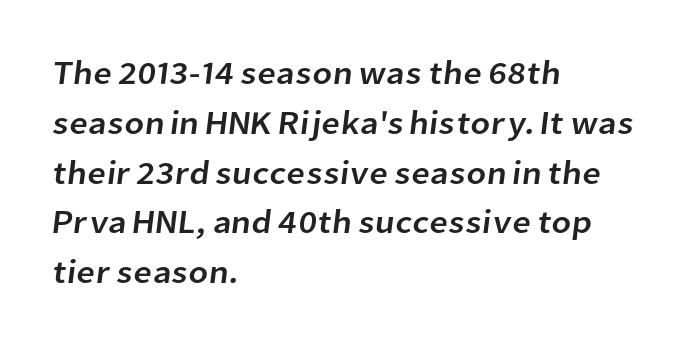
{"serif": "no", "width": "normal", "stroke_contrast": "low", "x_height": "medium", "monospaced": "no", "underline": "no", "align": "left", "line_spacing": "normal", "line_spacing_ratio": 1.51, "letter_spacing": "normal", "letter_spacing_em": 0.0, "glyph_px": 33}
